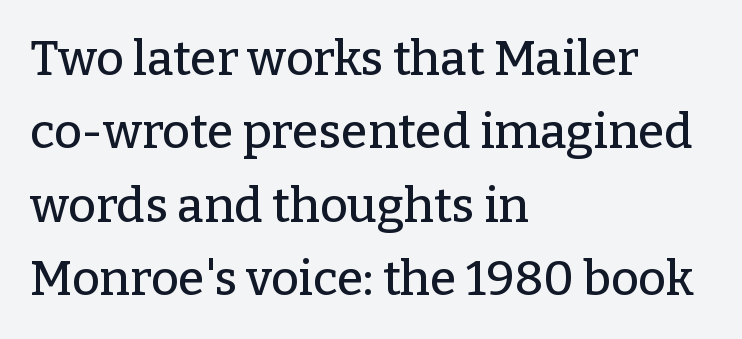
The image shows 48 px serif type, upright; set left-aligned, normal line spacing (1.53x), normal letter spacing, not underlined; low stroke contrast and a medium x-height.
